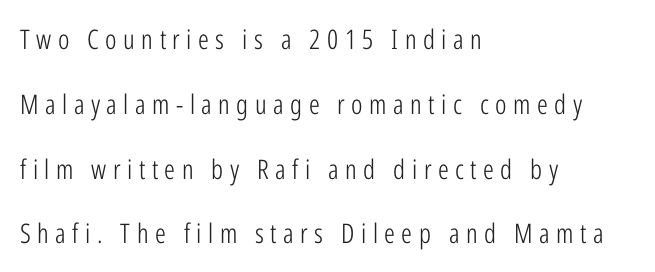
Descenders are the only things crossing below the line. A quiet, ordinary-to-light weight characterises the typeface. Italic? Not at all — the glyphs are vertical. Inter-character spacing is expanded well beyond the font's built-in metrics. Whoever set this chose breathing room over compactness in the vertical rhythm.
